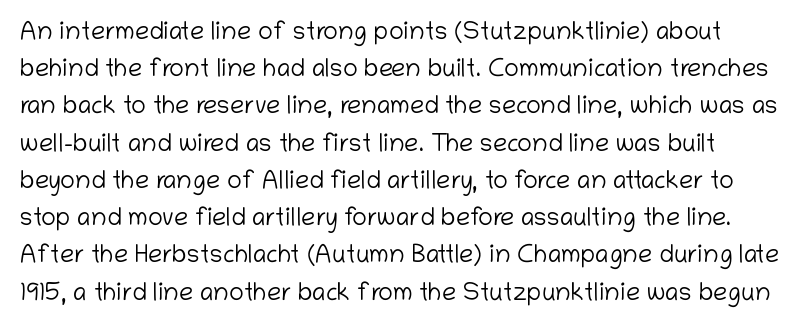
The image shows 25 px text type, upright; set normal line spacing (1.49x), normal letter spacing, not underlined.
